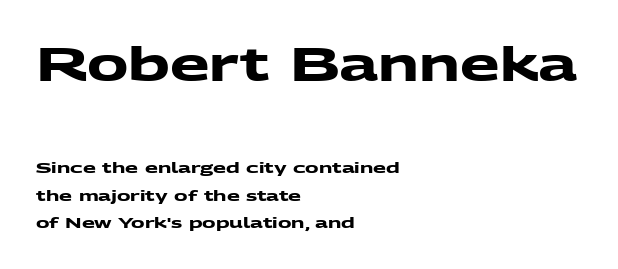
The image shows 46 px heavy, wide sans-serif type; set left-aligned, line spacing 1.85x, normal letter spacing, not underlined; the first (top) block is 3.07x larger; medium stroke contrast and a medium x-height.
